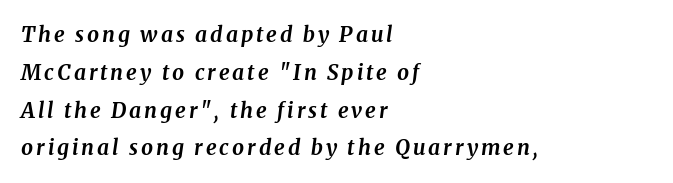
On the weight axis this lands at bold, roughly 700. Rule under the text: the space is simply empty. Characters are canted at an angle relative to the baseline's perpendicular. The setting favours the left margin, as ordinary paragraphs usually do.
